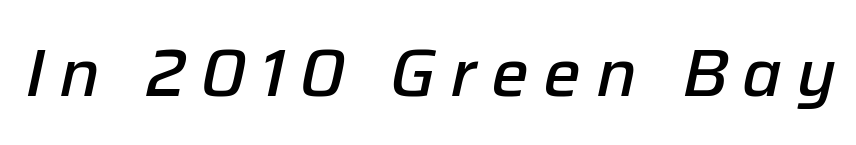
{"italic": "yes", "lean": "right", "slant_degrees": 12, "bold": "semi", "weight": "semibold", "width": "normal", "stroke_contrast": "low", "x_height": "medium", "monospaced": "no", "underline": "no", "letter_spacing": "wide", "letter_spacing_em": 0.21, "glyph_px": 67}
